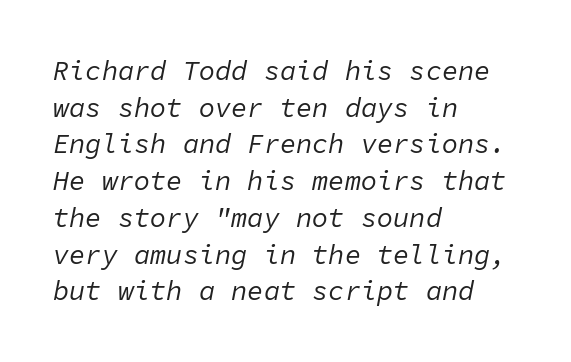
Q: Is the text bold? A: No.
Q: Is the text italic (slanted)? A: Yes, it leans right by about 11 degrees.
Q: Is the text underlined? A: No.
Q: How is the paragraph aligned? A: Left-aligned.
Q: Is the spacing between letters normal or unusually wide? A: Normal.
Q: Is the spacing between lines tight, normal or loose? A: Normal.
